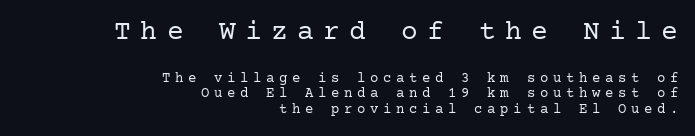
These lines stack with their right ends in a neat column. This rendering widens character spacing well past its baseline value. Size contrast runs from large at the top to small at the bottom. Quick note: underline off.
